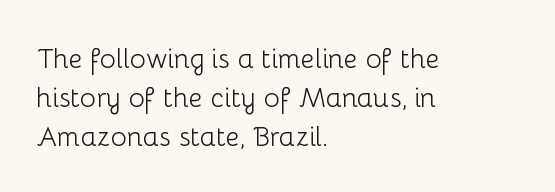
Q: Is the text bold? A: No.
Q: Is the text italic (slanted)? A: No, it is upright.
Q: Is the text underlined? A: No.
Q: How is the paragraph aligned? A: Left-aligned.
Q: Is the spacing between letters normal or unusually wide? A: Normal.
Q: Is the spacing between lines tight, normal or loose? A: Normal.
